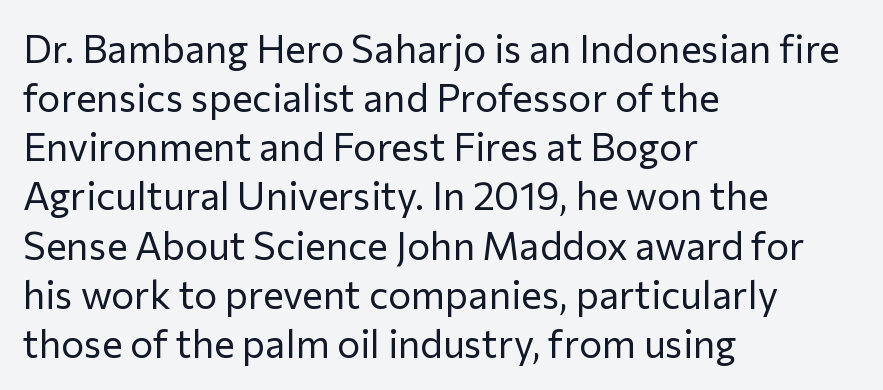
{"serif": "no", "italic": "no", "bold": "no", "weight": "regular", "width": "normal", "stroke_contrast": "low", "x_height": "medium", "monospaced": "no", "underline": "no", "align": "left", "line_spacing": "normal", "line_spacing_ratio": 1.26, "letter_spacing": "normal", "letter_spacing_em": 0.0, "glyph_px": 39}
